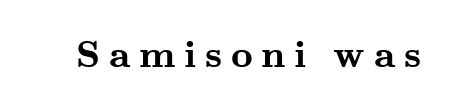
Q: Is the text bold? A: Yes.
Q: Is the text italic (slanted)? A: No, it is upright.
Q: Is the typeface a serif or a sans-serif typeface? A: Serif.
Q: Is the text underlined? A: No.
Q: Is the spacing between letters normal or unusually wide? A: Unusually wide.
Q: Width (condensed, normal, or wide)? A: Wide.
Q: Stroke contrast? A: Medium.
Q: x-height? A: Small.
Q: Monospaced? A: No.
